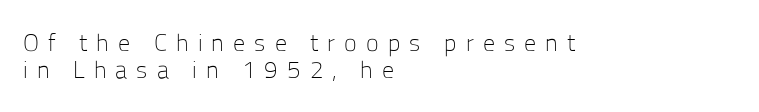
{"italic": "no", "bold": "no", "underline": "no", "align": "left", "line_spacing": "tight", "line_spacing_ratio": 1.14, "letter_spacing": "wide", "letter_spacing_em": 0.38, "glyph_px": 24}
